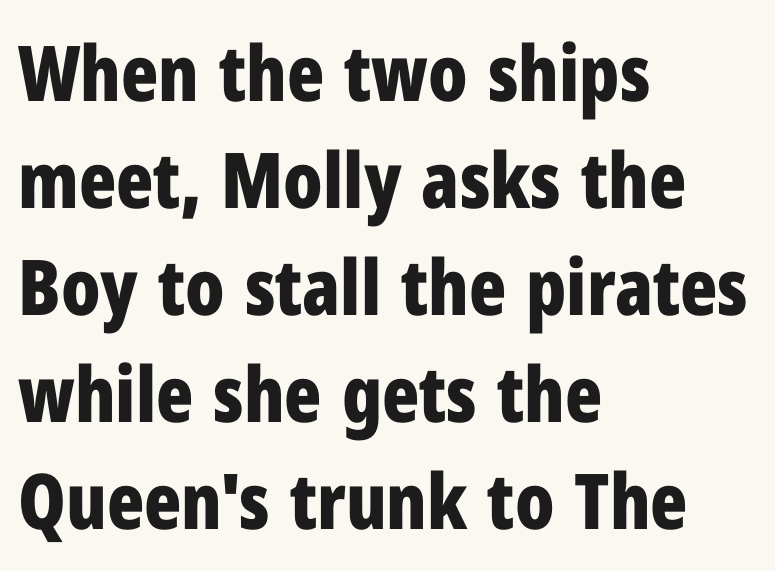
The image shows 77 px bold, condensed sans-serif type, upright; set left-aligned, normal line spacing (1.39x), normal letter spacing, not underlined; low stroke contrast and a medium x-height.
